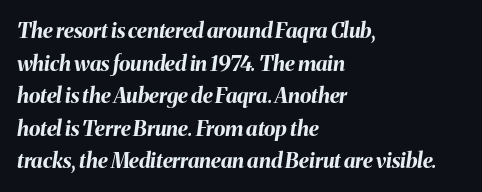
Style check: oblique. Look at the stroke-to-counter ratio: heavy, a bold. Each row of text sits above clean, open space. Nobody touched the tracking dial on this one. Compared with typical paragraphs, the rows here are spaced about the same. Compared with a centered layout, this one pins lines to the left instead.
